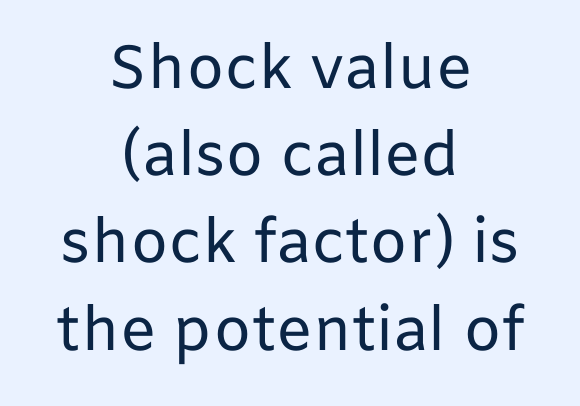
{"serif": "no", "italic": "no", "bold": "no", "weight": "regular", "width": "normal", "stroke_contrast": "low", "x_height": "medium", "monospaced": "no", "underline": "no", "align": "center", "line_spacing": "normal", "line_spacing_ratio": 1.43, "letter_spacing": "normal", "letter_spacing_em": 0.0, "glyph_px": 61}
